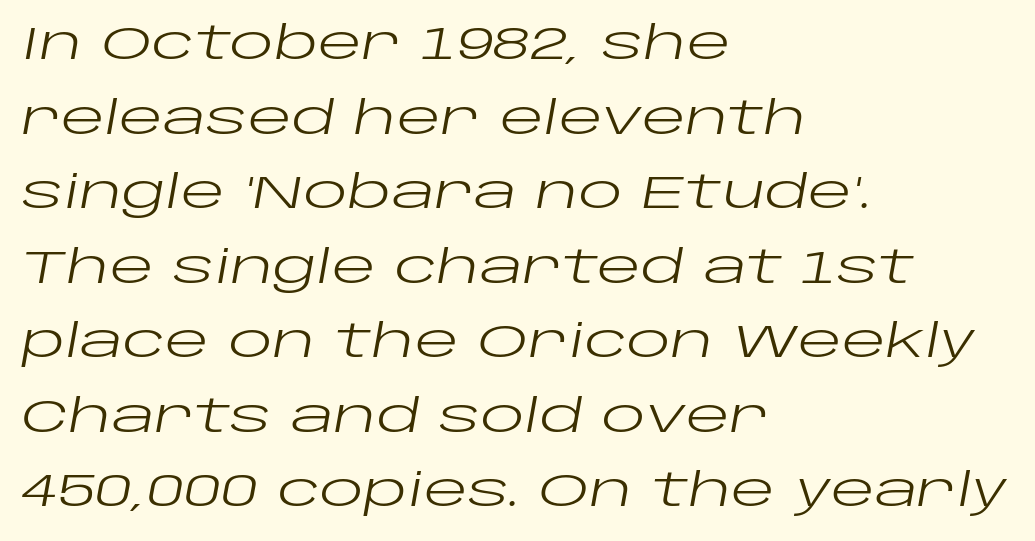
Beneath every word, the page is bare. Tall strokes in this sample are angled rather than plumb. The paragraph has a hard left edge and a soft right edge. Is the type heavy? It reads as light-to-regular instead. A typesetter would call this leading conventional body-copy spacing. These lines keep a tight, regular rhythm from letter to letter.
